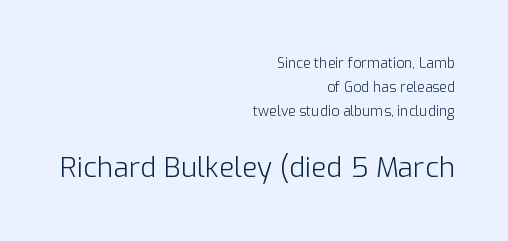
The image shows 28 px light sans-serif type, upright; set right-aligned, line spacing 1.73x, normal letter spacing, not underlined; the second (bottom) block is 2.0x larger; low stroke contrast and a medium x-height.
